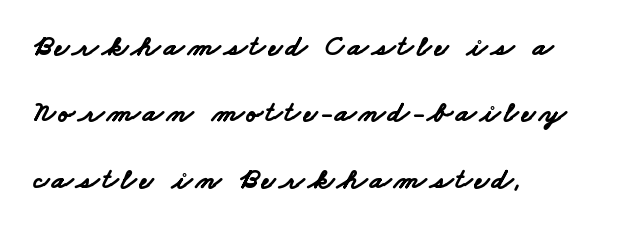
{"serif": "no", "bold": "yes", "weight": "bold", "width": "wide", "stroke_contrast": "low", "x_height": "small", "monospaced": "no", "underline": "no", "align": "left", "line_spacing": "loose", "line_spacing_ratio": 2.21, "glyph_px": 30}
